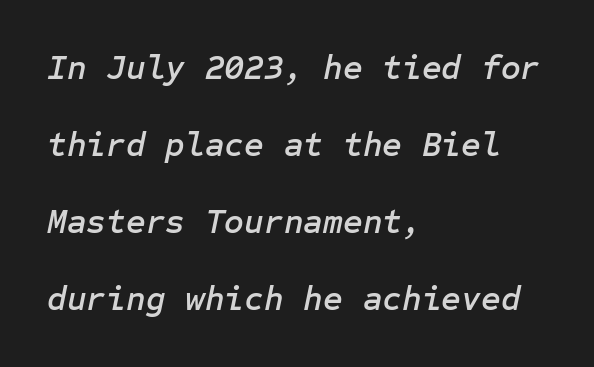
{"italic": "yes", "lean": "right", "slant_degrees": 12, "width": "normal", "stroke_contrast": "low", "x_height": "medium", "underline": "no", "align": "left", "line_spacing": "loose", "line_spacing_ratio": 2.26, "letter_spacing": "normal", "letter_spacing_em": 0.0, "glyph_px": 34}
